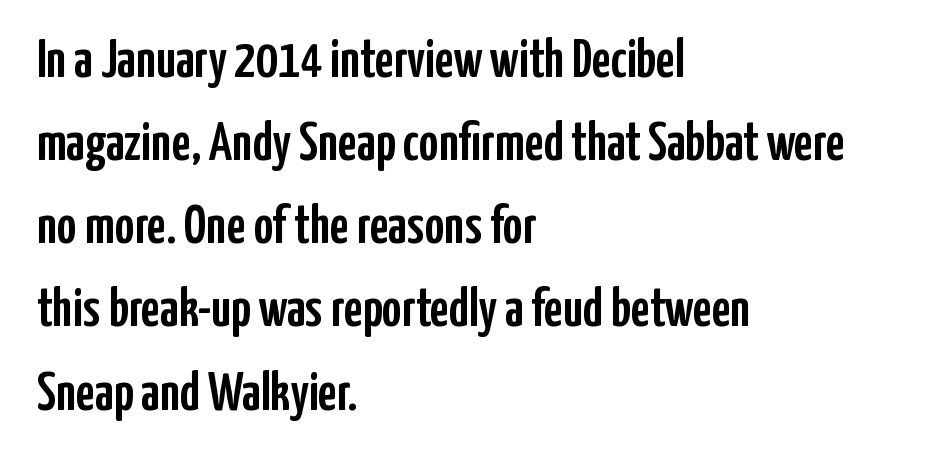
Check under the words: just untouched page. Spacing verdict: proportional, widths tailored to each character. The characters display no serif detailing; their extremities are plain. Successive baselines arrive at the customary interval. Rendered with straight, roman letterforms.
